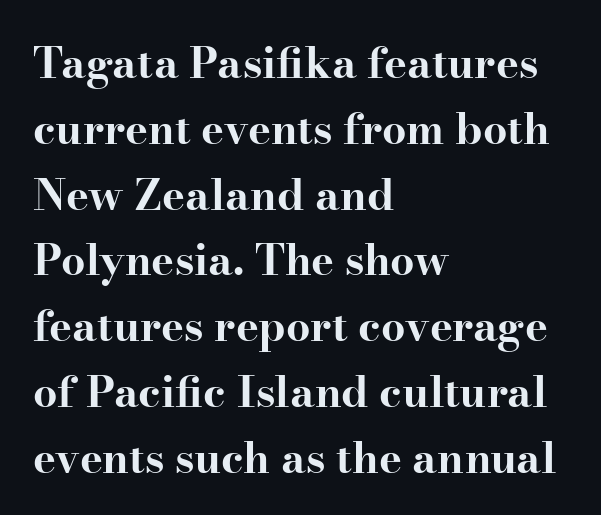
{"serif": "yes", "italic": "no", "bold": "yes", "weight": "bold", "width": "wide", "stroke_contrast": "high", "x_height": "small", "monospaced": "no", "underline": "no", "align": "left", "line_spacing": "normal", "line_spacing_ratio": 1.53, "letter_spacing": "normal", "letter_spacing_em": 0.0, "glyph_px": 43}
